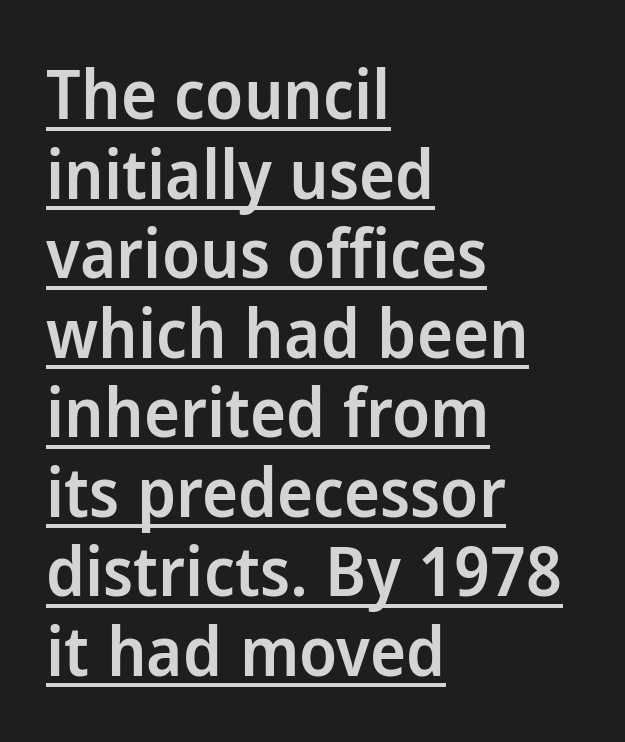
The image shows 68 px semibold sans-serif type, upright; set left-aligned, line spacing 1.17x, normal letter spacing, underlined; low stroke contrast and a medium x-height.
